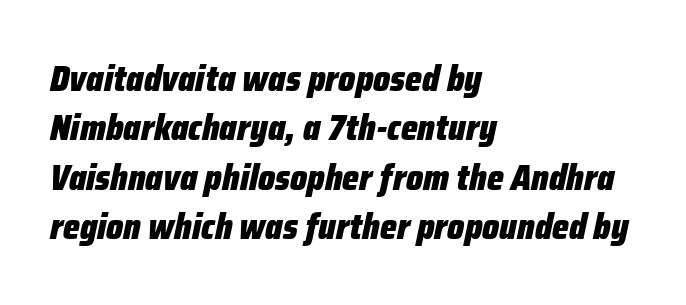
Vertical spacing — default. A typesetter would mark this as italic. The rendering uses natural spacing where letterforms have individual widths. Which margin do the lines hug? The left one — the right edge is uneven. Lines of text with bare space underneath.
